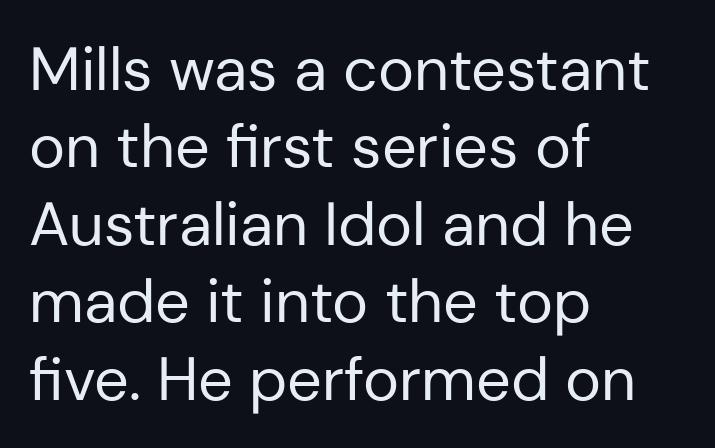
The image shows 61 px regular-weight sans-serif type, upright; set left-aligned, normal line spacing (1.27x), normal letter spacing, not underlined; low stroke contrast and a medium x-height.
